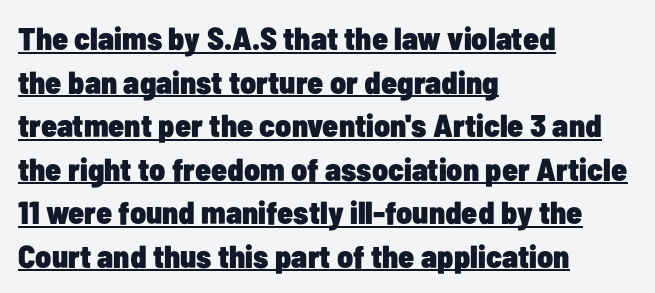
The image shows 32 px heavy, condensed sans-serif type, upright; set left-aligned, normal line spacing (1.36x), normal letter spacing, underlined; low stroke contrast and a medium x-height.
